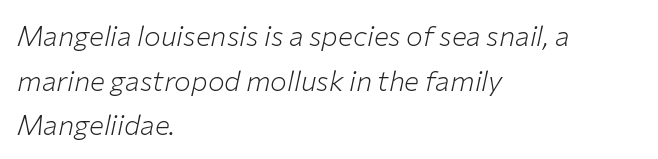
Q: Is the text bold? A: No.
Q: Is the text italic (slanted)? A: Yes, it leans right by about 12 degrees.
Q: Is the text underlined? A: No.
Q: How is the paragraph aligned? A: Left-aligned.
Q: Is the spacing between letters normal or unusually wide? A: Normal.
Q: Is the spacing between lines tight, normal or loose? A: Normal.
Q: Width (condensed, normal, or wide)? A: Normal.
Q: Stroke contrast? A: Low.
Q: x-height? A: Medium.
Q: Monospaced? A: No.
